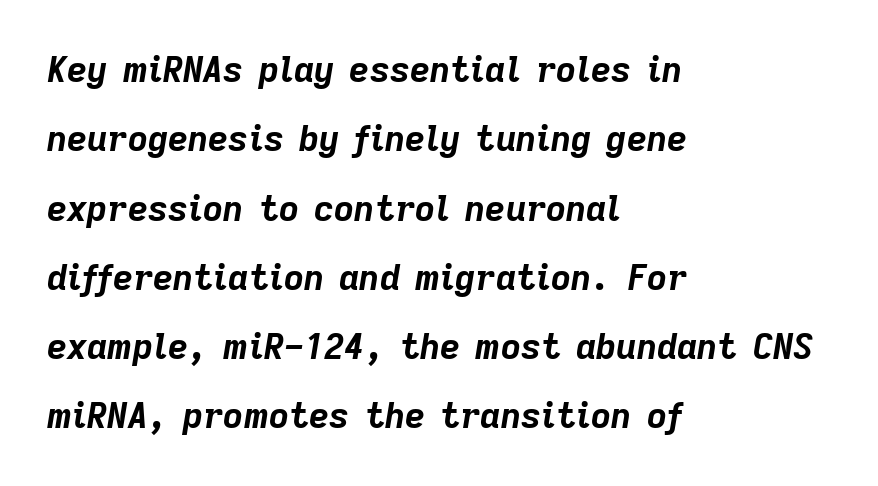
The image shows 35 px bold type, italic (leaning right); set left-aligned, loose line spacing (1.98x), normal letter spacing, not underlined; low stroke contrast and a medium x-height.
